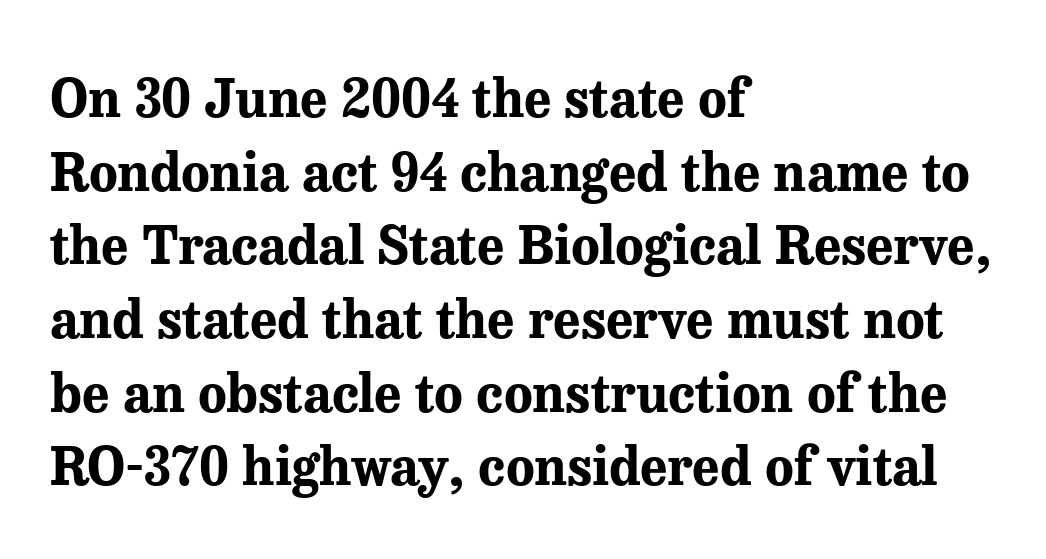
{"serif": "yes", "italic": "no", "bold": "yes", "weight": "bold", "width": "normal", "stroke_contrast": "medium", "x_height": "medium", "monospaced": "no", "underline": "no", "align": "left", "line_spacing": "normal", "line_spacing_ratio": 1.39, "letter_spacing": "normal", "letter_spacing_em": 0.0, "glyph_px": 53}
